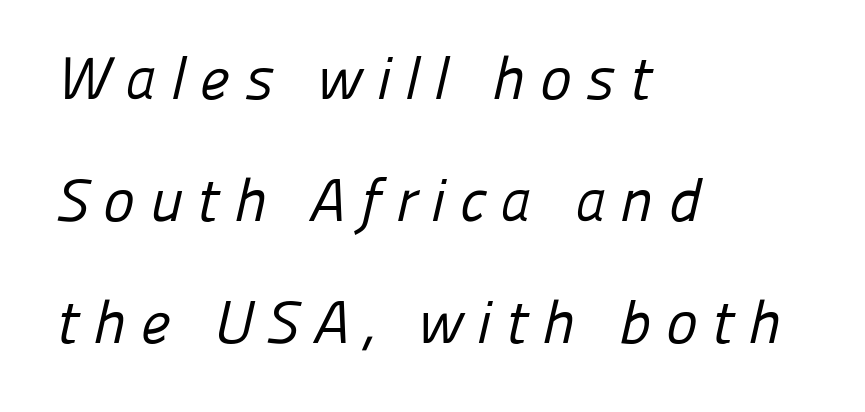
Q: Is the text bold? A: No.
Q: Is the typeface a serif or a sans-serif typeface? A: Sans-serif.
Q: Is the text underlined? A: No.
Q: How is the paragraph aligned? A: Left-aligned.
Q: Is the spacing between letters normal or unusually wide? A: Unusually wide.
Q: Is the spacing between lines tight, normal or loose? A: Loose.
Q: Width (condensed, normal, or wide)? A: Normal.
Q: Stroke contrast? A: Low.
Q: x-height? A: Medium.
Q: Monospaced? A: No.
